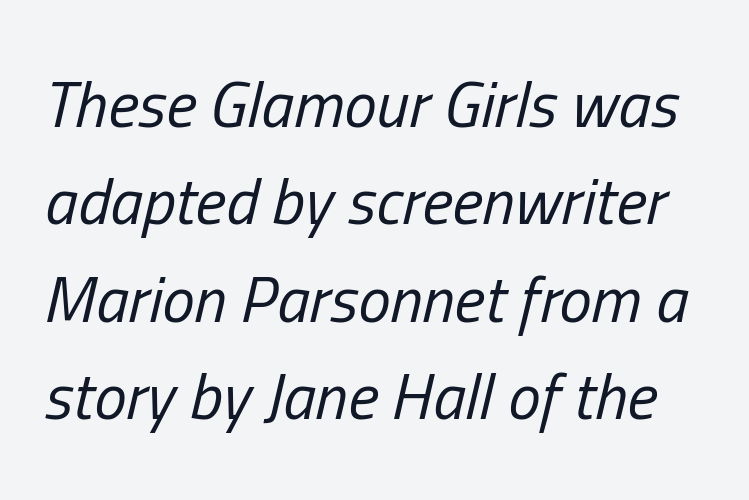
{"italic": "yes", "lean": "right", "slant_degrees": 13, "bold": "no", "weight": "regular", "width": "condensed", "stroke_contrast": "low", "x_height": "medium", "monospaced": "no", "underline": "no", "line_spacing": "normal", "line_spacing_ratio": 1.5, "letter_spacing": "normal", "letter_spacing_em": 0.0, "glyph_px": 65}
